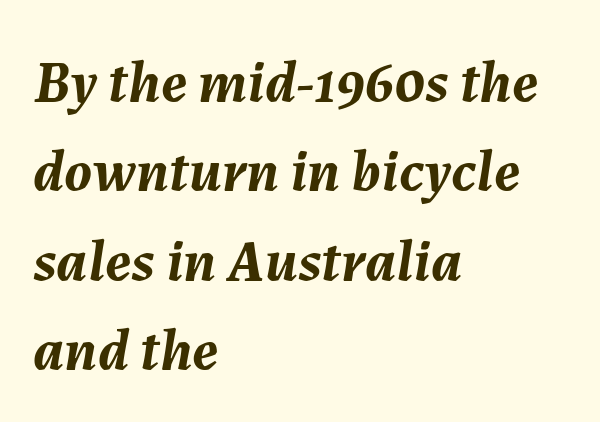
Q: Is the text bold? A: Yes.
Q: Is the text italic (slanted)? A: Yes, it leans right by about 7 degrees.
Q: Is the text underlined? A: No.
Q: How is the paragraph aligned? A: Left-aligned.
Q: Is the spacing between letters normal or unusually wide? A: Normal.
Q: Is the spacing between lines tight, normal or loose? A: Normal.
Q: Width (condensed, normal, or wide)? A: Normal.
Q: Stroke contrast? A: Medium.
Q: x-height? A: Medium.
Q: Monospaced? A: No.
